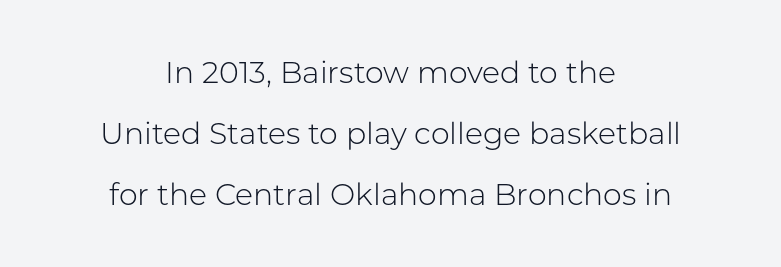
Q: Is the text bold? A: No.
Q: Is the text italic (slanted)? A: No, it is upright.
Q: Is the typeface a serif or a sans-serif typeface? A: Sans-serif.
Q: Is the text underlined? A: No.
Q: How is the paragraph aligned? A: Centered.
Q: Is the spacing between letters normal or unusually wide? A: Normal.
Q: Is the spacing between lines tight, normal or loose? A: Loose.
Q: Width (condensed, normal, or wide)? A: Normal.
Q: Stroke contrast? A: Low.
Q: x-height? A: Medium.
Q: Monospaced? A: No.
